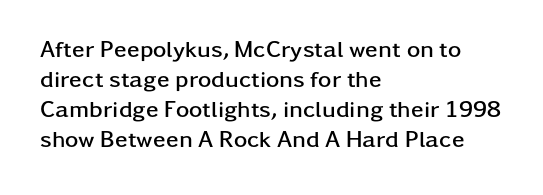
Does extra space separate the letters? No, they use regular spacing. The passage is arranged the way most books set body copy — flush left. Successive baselines arrive at the customary interval. Posture: upright roman. Is the type bold? Yes — the strokes are clearly thick and heavy.
